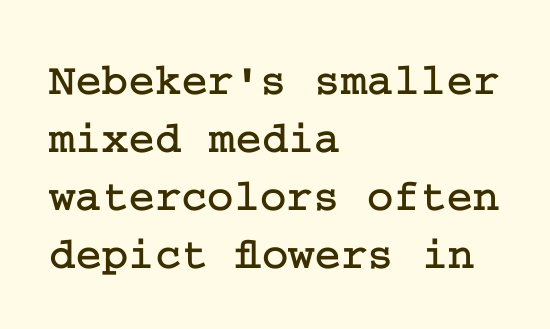
The image shows 45 px serif type, upright; set left-aligned, normal line spacing (1.29x), normal letter spacing, not underlined; low stroke contrast and a medium x-height.
